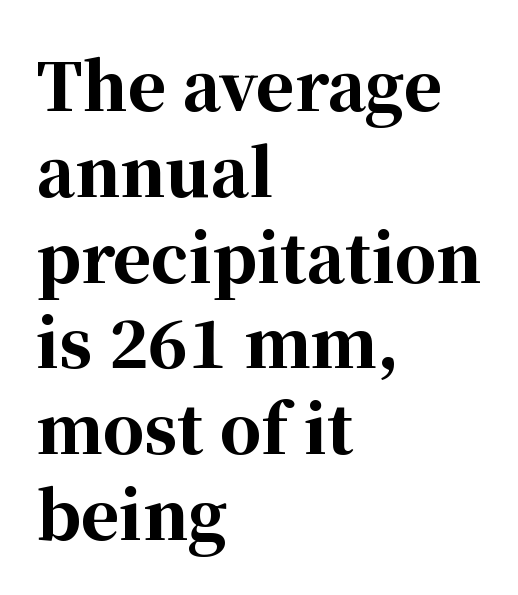
{"serif": "yes", "italic": "no", "bold": "yes", "weight": "bold", "width": "normal", "stroke_contrast": "high", "x_height": "medium", "monospaced": "no", "underline": "no", "align": "left", "line_spacing": "normal", "line_spacing_ratio": 1.32, "letter_spacing": "normal", "letter_spacing_em": 0.0, "glyph_px": 65}
